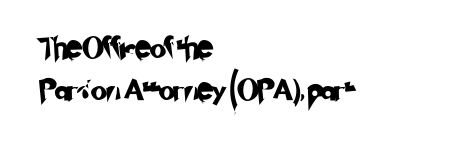
Leading: increased. Teacher's note: observe the even left margin — that is flush-left alignment. Honestly, the letter spacing is just normal — you wouldn't notice it. Just letters on the line, the space beneath them empty.
